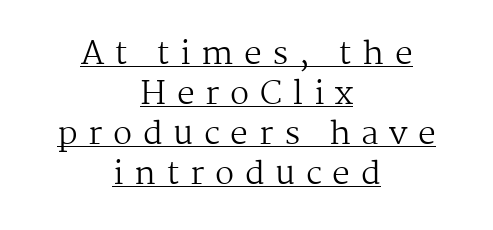
The image shows 32 px regular-weight serif type, upright; set centered, normal line spacing (1.25x), unusually wide letter spacing (+0.33 em), underlined; medium stroke contrast and a medium x-height.
